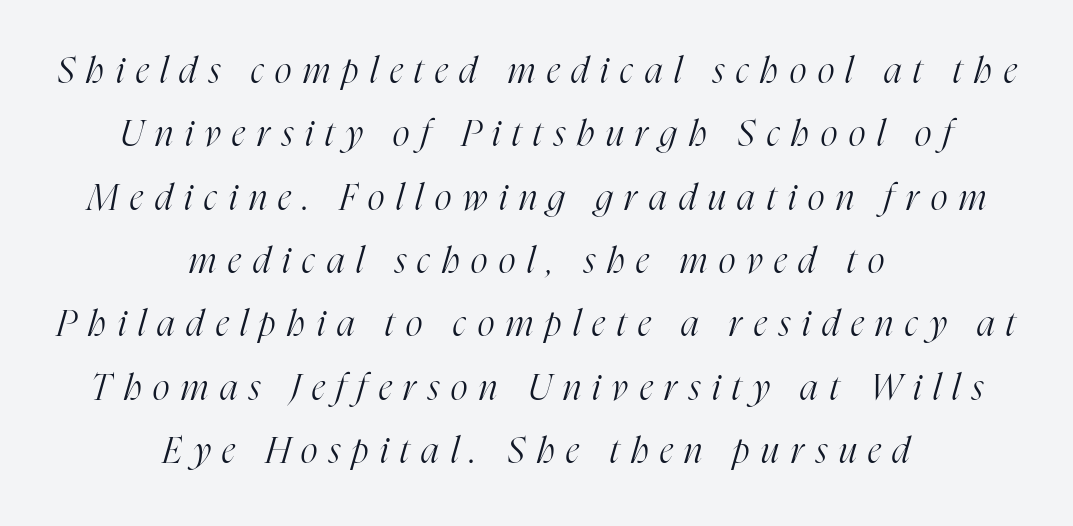
Horizontally, the lines are justified to the midpoint only. A serif font was chosen for this passage. This rendering features lettering with no underline. The horizontal fit of the characters is loose and conspicuously gappy. These lines are rendered in a variable-pitch font.
